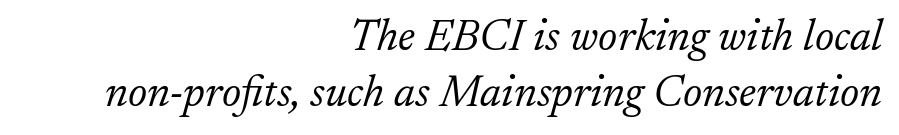
{"serif": "yes", "italic": "yes", "lean": "right", "slant_degrees": 17, "bold": "no", "weight": "light", "width": "normal", "stroke_contrast": "low", "x_height": "small", "monospaced": "no", "underline": "no", "align": "right", "line_spacing": "normal", "line_spacing_ratio": 1.27, "letter_spacing": "normal", "letter_spacing_em": 0.0, "glyph_px": 44}
